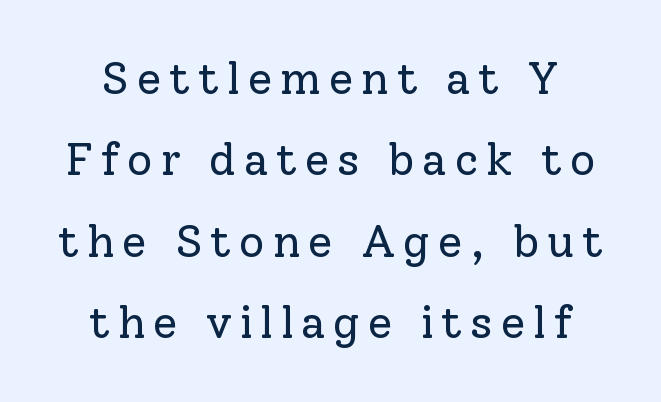
Q: Is the text bold? A: No.
Q: Is the text italic (slanted)? A: No, it is upright.
Q: Is the typeface a serif or a sans-serif typeface? A: Serif.
Q: Is the text underlined? A: No.
Q: Width (condensed, normal, or wide)? A: Normal.
Q: Stroke contrast? A: Low.
Q: x-height? A: Medium.
Q: Monospaced? A: No.
